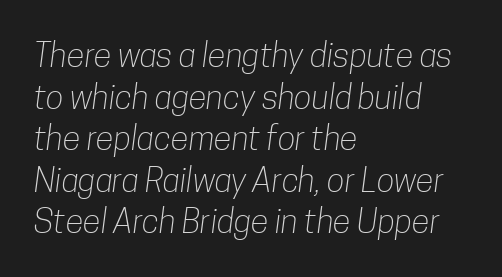
Layout note: lines flush left. The vertical gap from one line to the next is medium. How are the letters spaced? Ordinarily, with no added tracking. Looks like regular typesetting: each glyph gets only the width it needs. No heavy texture on the line: the type isn't bold.
